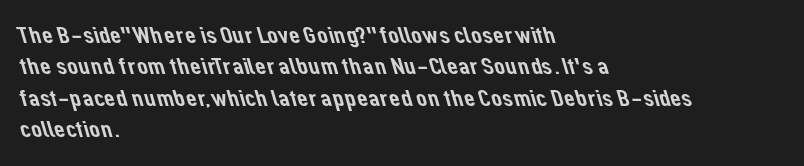
The image shows 24 px text type; set left-aligned, normal line spacing (1.31x), normal letter spacing, not underlined.
